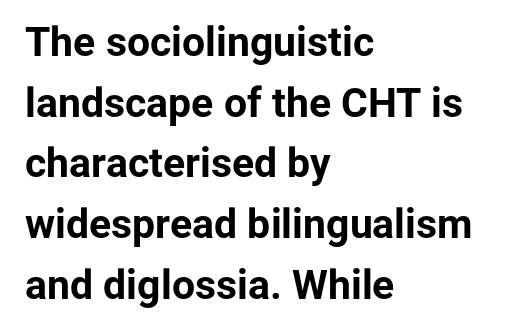
Q: Is the text bold? A: Yes.
Q: Is the text italic (slanted)? A: No, it is upright.
Q: Is the typeface a serif or a sans-serif typeface? A: Sans-serif.
Q: Is the text underlined? A: No.
Q: How is the paragraph aligned? A: Left-aligned.
Q: Is the spacing between letters normal or unusually wide? A: Normal.
Q: Is the spacing between lines tight, normal or loose? A: Normal.
Q: Width (condensed, normal, or wide)? A: Normal.
Q: Stroke contrast? A: Low.
Q: x-height? A: Medium.
Q: Monospaced? A: No.
